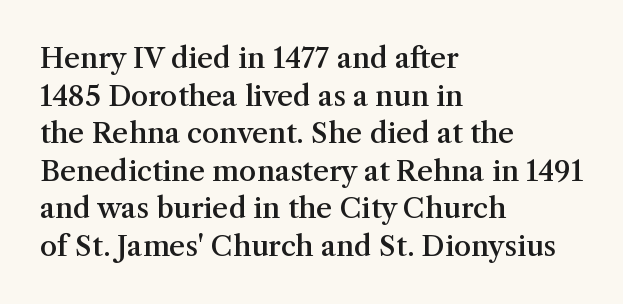
The image shows 28 px semibold serif type, upright; set left-aligned, normal line spacing (1.34x), normal letter spacing, not underlined; medium stroke contrast and a medium x-height.
